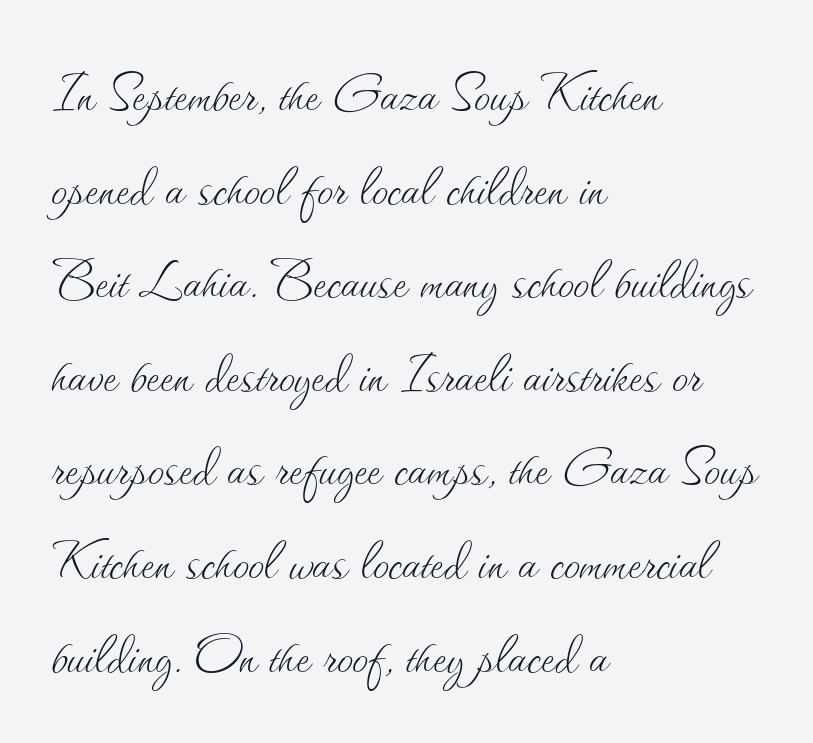
Stems and bowls with no extra thickness — not bold. The space beneath each line is pristine and unruled. How are the letters spaced? Ordinarily, with no added tracking. The passage shown stacks its lines at a standard gap.
